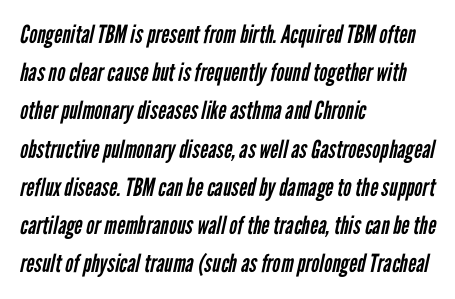
Q: Is the text bold? A: No.
Q: Is the text underlined? A: No.
Q: How is the paragraph aligned? A: Left-aligned.
Q: Is the spacing between letters normal or unusually wide? A: Normal.
Q: Is the spacing between lines tight, normal or loose? A: Normal.
